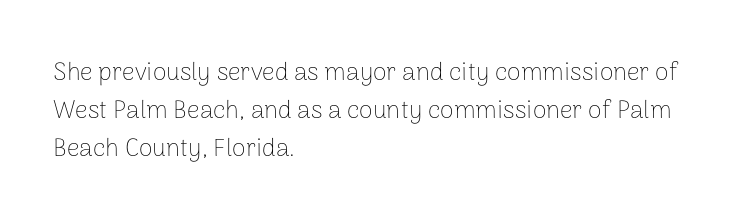
Q: Is the text bold? A: No.
Q: Is the text italic (slanted)? A: No, it is upright.
Q: Is the text underlined? A: No.
Q: How is the paragraph aligned? A: Left-aligned.
Q: Is the spacing between letters normal or unusually wide? A: Normal.
Q: Is the spacing between lines tight, normal or loose? A: Normal.
